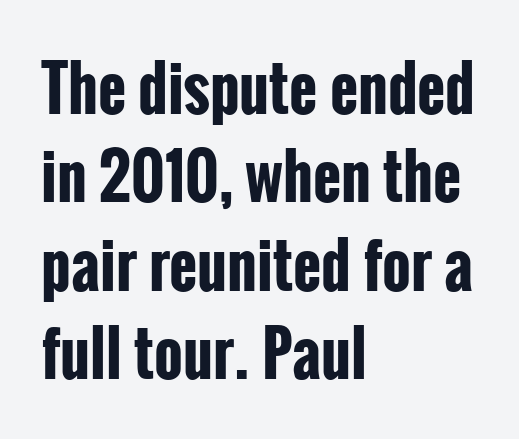
Default kerning and tracking; the words read as compact shapes. The passage shown is typed in a proportional face where columns would drift. The vertical gap from one line to the next is medium. The string is rendered with underlining switched off. Italic: no, the glyphs are upright roman. Typeset ragged right — the left edge is the straight one.
